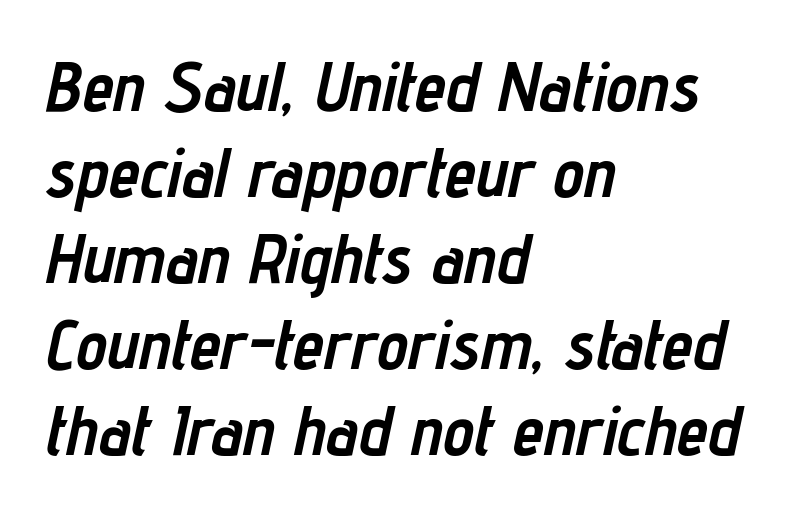
Q: Is the text bold? A: Yes.
Q: Is the text italic (slanted)? A: Yes, it leans right by about 12 degrees.
Q: Is the text underlined? A: No.
Q: How is the paragraph aligned? A: Left-aligned.
Q: Is the spacing between letters normal or unusually wide? A: Normal.
Q: Width (condensed, normal, or wide)? A: Condensed.
Q: Stroke contrast? A: Low.
Q: x-height? A: Medium.
Q: Monospaced? A: No.
